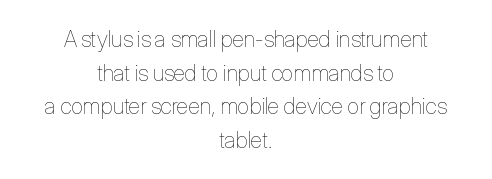
Q: Is the text bold? A: No.
Q: Is the text italic (slanted)? A: No, it is upright.
Q: Is the text underlined? A: No.
Q: How is the paragraph aligned? A: Centered.
Q: Is the spacing between letters normal or unusually wide? A: Normal.
Q: Is the spacing between lines tight, normal or loose? A: Normal.
